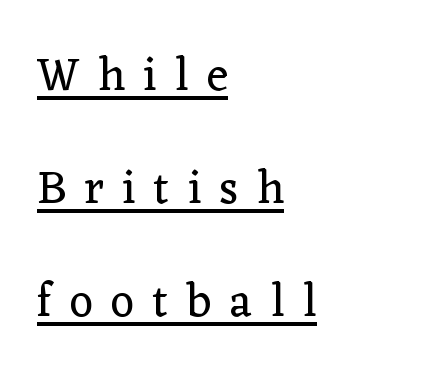
{"serif": "yes", "italic": "no", "bold": "no", "weight": "regular", "width": "normal", "stroke_contrast": "low", "x_height": "medium", "monospaced": "no", "underline": "yes", "align": "left", "line_spacing": "loose", "line_spacing_ratio": 2.46, "letter_spacing": "wide", "letter_spacing_em": 0.4, "glyph_px": 46}
